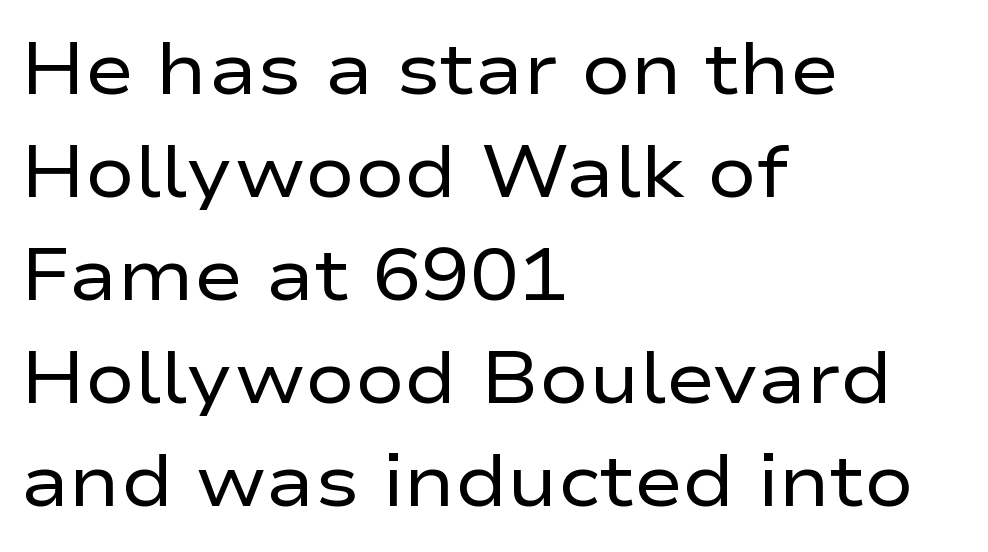
The image shows 73 px regular-weight, wide sans-serif type, upright; set left-aligned, normal line spacing (1.41x), normal letter spacing, not underlined; low stroke contrast and a medium x-height.
